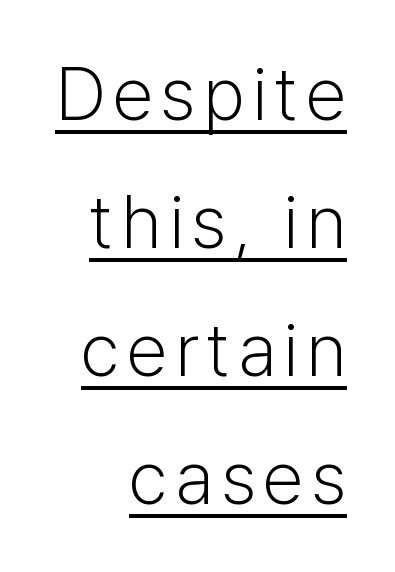
The image shows 74 px light sans-serif type, upright; set right-aligned, line spacing 1.73x, underlined; low stroke contrast and a medium x-height.
